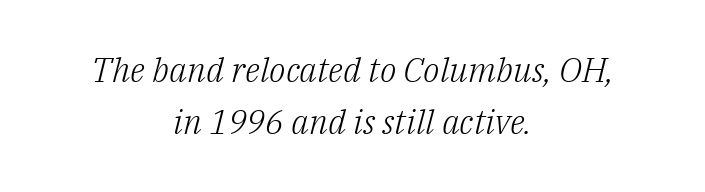
You could not count columns in this text — the font is proportionally spaced. Summary of vertical rhythm: regular, with standard interline spacing. Does extra space separate the letters? No, they use regular spacing. Does the type have serifs? Yes, each stem ends in a small foot.
